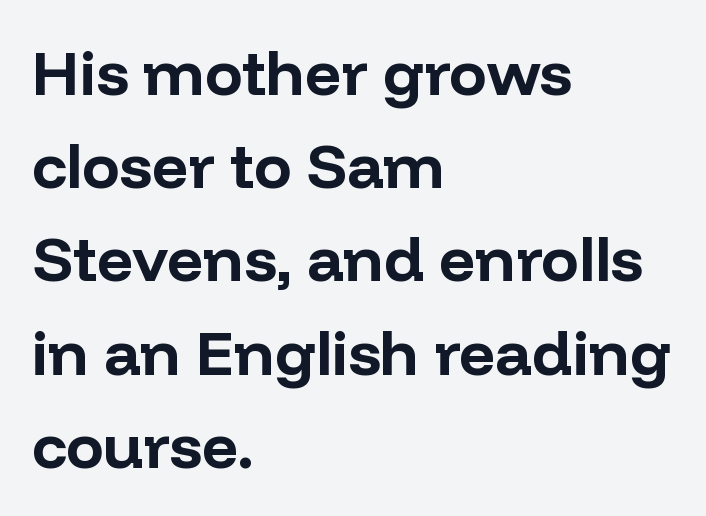
The image shows 63 px bold sans-serif type, upright; set left-aligned, normal line spacing (1.48x), normal letter spacing, not underlined; low stroke contrast and a medium x-height.
